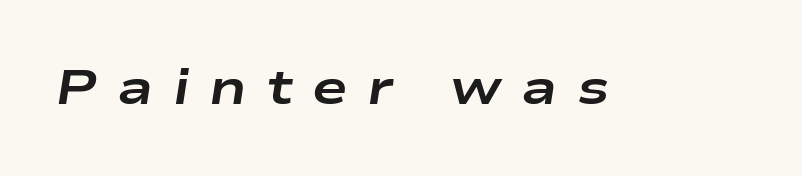
This rendering widens character spacing well past its baseline value. The axis of the letterforms is tilted away from vertical. A dark, heavy texture on the line: the type is bold. You could not count columns in this text — the font is proportionally spaced.
